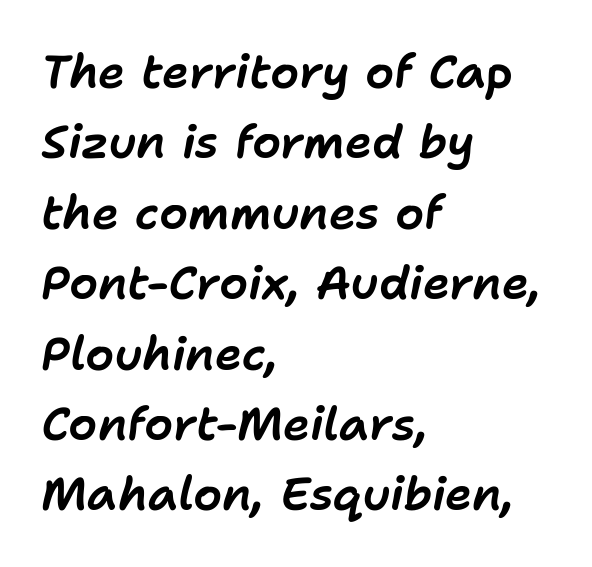
The image shows 46 px text type, italic (leaning right); set left-aligned, normal line spacing (1.53x), normal letter spacing, not underlined; low stroke contrast and a medium x-height.
